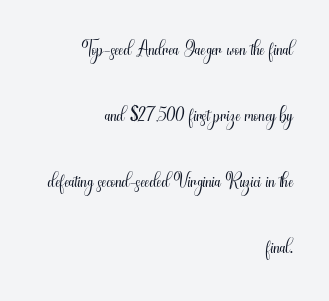
The letters sit at their default tracking, neither squeezed nor spread. Caption: multi-line text, flush right, ragged left. The lines are spread far apart with generous leading. A typesetter would call this proportional, since set widths differ per character. Font category for this specimen: sans-serif.
